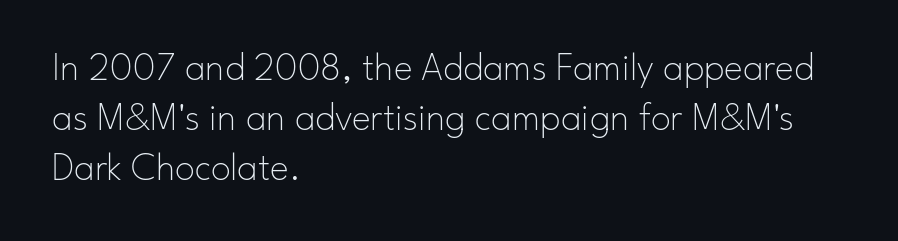
Designer's note — italics off, roman on. Students, observe: this is what conventionally led text looks like. The area under the type is left untouched. Bold? No — there's no thickening of the strokes. The face used here is proportionally spaced, like ordinary book or web type.
